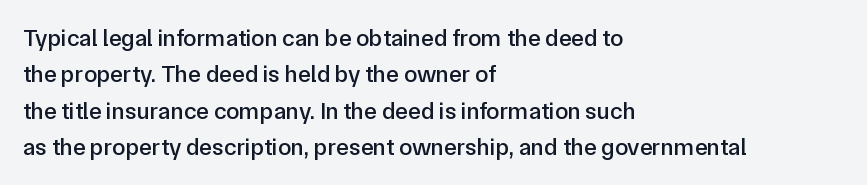
{"italic": "no", "underline": "no", "align": "left", "line_spacing": "normal", "line_spacing_ratio": 1.52, "letter_spacing": "normal", "letter_spacing_em": 0.0, "glyph_px": 24}
